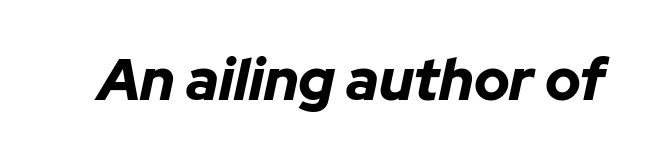
{"italic": "yes", "lean": "right", "slant_degrees": 12, "bold": "yes", "weight": "bold", "width": "normal", "stroke_contrast": "low", "x_height": "medium", "monospaced": "no", "underline": "no", "letter_spacing": "normal", "letter_spacing_em": 0.0, "glyph_px": 58}
